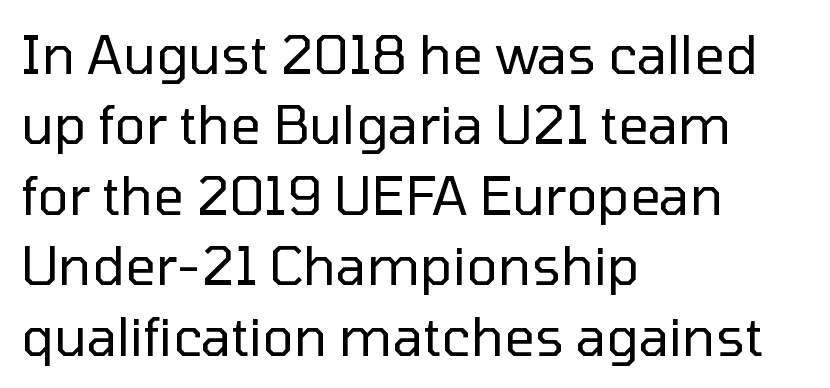
Q: Is the text bold? A: No.
Q: Is the text italic (slanted)? A: No, it is upright.
Q: Is the typeface a serif or a sans-serif typeface? A: Sans-serif.
Q: Is the text underlined? A: No.
Q: How is the paragraph aligned? A: Left-aligned.
Q: Is the spacing between letters normal or unusually wide? A: Normal.
Q: Is the spacing between lines tight, normal or loose? A: Normal.
Q: Width (condensed, normal, or wide)? A: Normal.
Q: Stroke contrast? A: Low.
Q: x-height? A: Medium.
Q: Monospaced? A: No.
